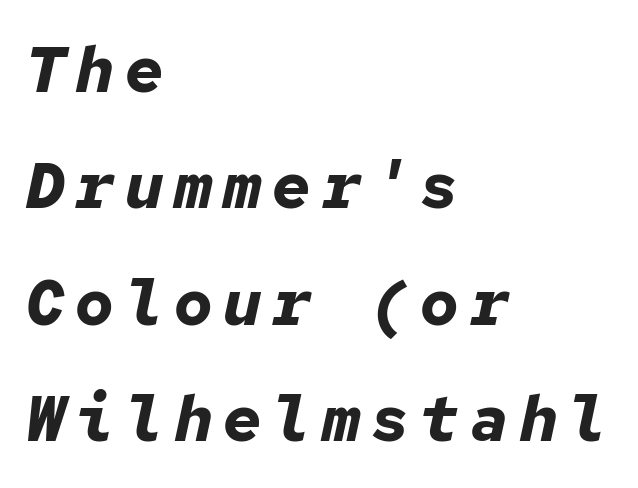
{"italic": "yes", "lean": "right", "slant_degrees": 12, "bold": "yes", "weight": "bold", "width": "normal", "stroke_contrast": "low", "x_height": "medium", "monospaced": "yes", "underline": "no", "align": "left", "line_spacing_ratio": 1.82, "glyph_px": 64}
